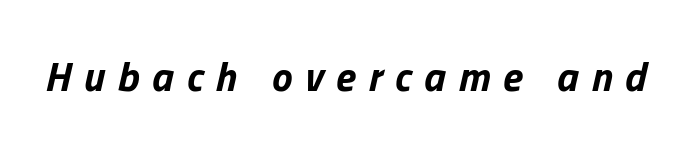
The image shows 41 px bold type, italic (leaning right); set unusually wide letter spacing (+0.31 em), not underlined; low stroke contrast and a medium x-height.
